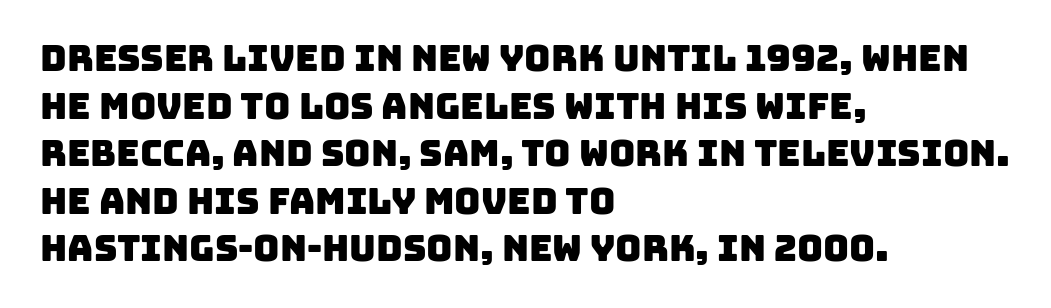
{"serif": "no", "width": "normal", "stroke_contrast": "low", "x_height": "large", "monospaced": "no", "underline": "no", "align": "left", "line_spacing": "normal", "line_spacing_ratio": 1.32, "letter_spacing": "normal", "letter_spacing_em": 0.0, "glyph_px": 36}
